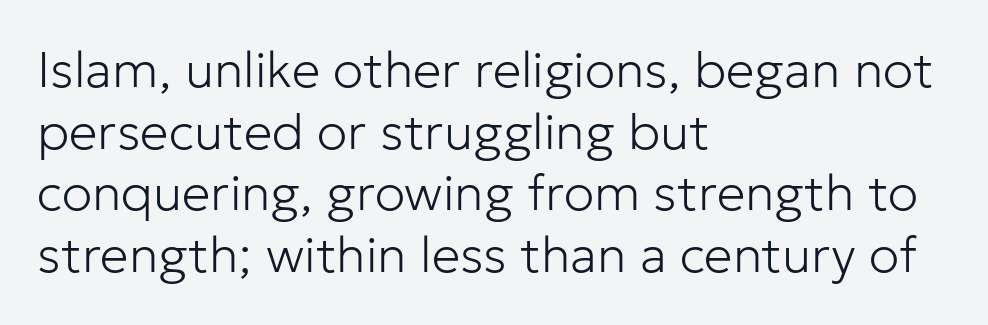
{"serif": "no", "italic": "no", "bold": "no", "weight": "light", "width": "normal", "stroke_contrast": "low", "x_height": "medium", "monospaced": "no", "underline": "no", "align": "left", "line_spacing_ratio": 1.21, "letter_spacing": "normal", "letter_spacing_em": 0.0, "glyph_px": 51}
